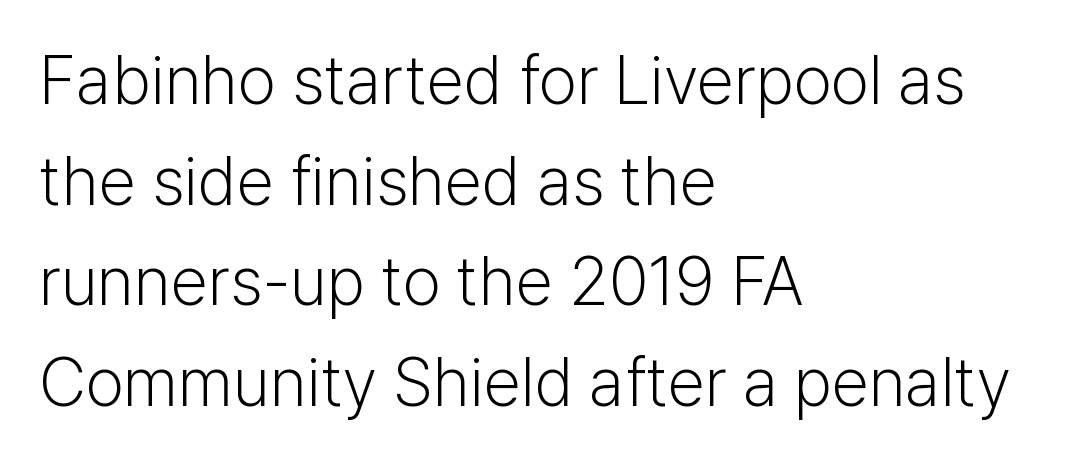
Q: Is the text bold? A: No.
Q: Is the text italic (slanted)? A: No, it is upright.
Q: Is the typeface a serif or a sans-serif typeface? A: Sans-serif.
Q: Is the text underlined? A: No.
Q: How is the paragraph aligned? A: Left-aligned.
Q: Is the spacing between letters normal or unusually wide? A: Normal.
Q: Is the spacing between lines tight, normal or loose? A: Normal.
Q: Width (condensed, normal, or wide)? A: Normal.
Q: Stroke contrast? A: Low.
Q: x-height? A: Medium.
Q: Monospaced? A: No.
